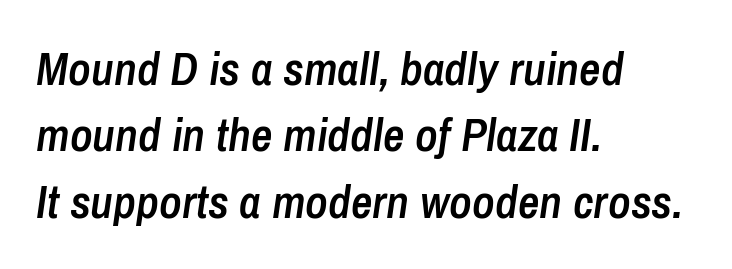
The image shows 47 px semibold, condensed type, italic (leaning right); set left-aligned, normal line spacing (1.41x), normal letter spacing, not underlined; low stroke contrast and a medium x-height.
